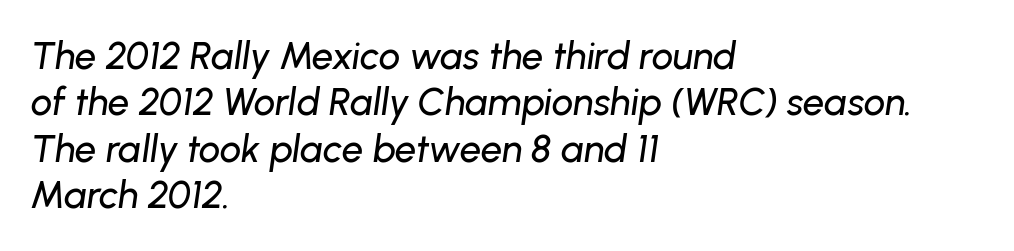
Every row of glyphs begins at an identical x-position on the left. Quick note: underline off. Think of a printed novel: that variable character pitch is what you see here. Notice how the stems are inclined rather than vertical — that's the hallmark of italics. Letter spacing: default.
